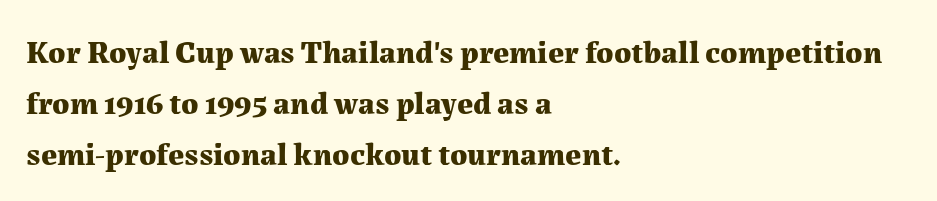
Q: Is the text bold? A: Yes.
Q: Is the text italic (slanted)? A: No, it is upright.
Q: Is the typeface a serif or a sans-serif typeface? A: Serif.
Q: Is the text underlined? A: No.
Q: How is the paragraph aligned? A: Left-aligned.
Q: Is the spacing between letters normal or unusually wide? A: Normal.
Q: Is the spacing between lines tight, normal or loose? A: Normal.
Q: Width (condensed, normal, or wide)? A: Normal.
Q: Stroke contrast? A: Medium.
Q: x-height? A: Medium.
Q: Monospaced? A: No.
